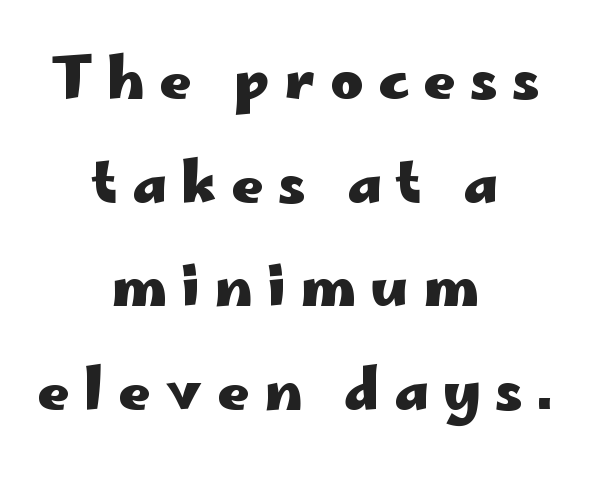
{"serif": "no", "italic": "no", "bold": "yes", "weight": "heavy", "width": "wide", "stroke_contrast": "low", "x_height": "small", "monospaced": "no", "underline": "no", "align": "center", "line_spacing_ratio": 1.85, "letter_spacing": "wide", "letter_spacing_em": 0.26, "glyph_px": 56}
